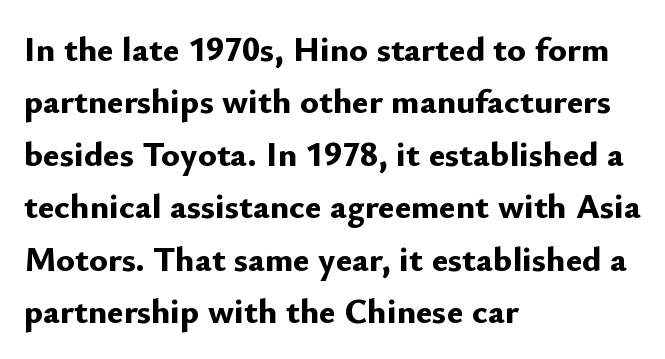
Honestly, the row spacing looks completely unremarkable. This sample has the flowing, uneven cadence of proportional lettering. The rag falls on the right side of this text block. Italic: no, the glyphs are upright roman. The typeface chosen for these lines omits serifs.
